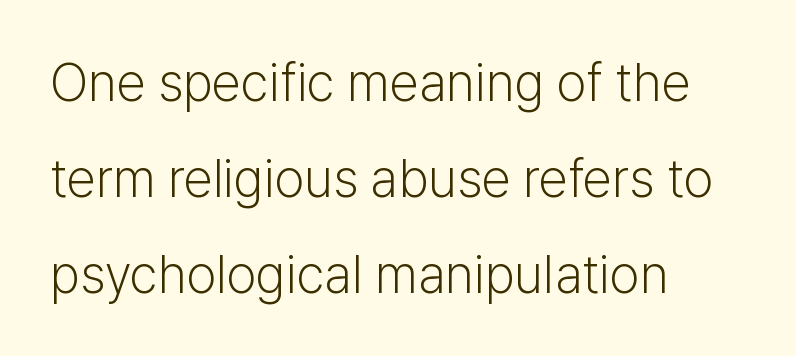
{"serif": "no", "italic": "no", "bold": "no", "weight": "light", "width": "normal", "stroke_contrast": "low", "x_height": "medium", "monospaced": "no", "underline": "no", "align": "left", "line_spacing_ratio": 1.81, "letter_spacing": "normal", "letter_spacing_em": 0.0, "glyph_px": 53}
